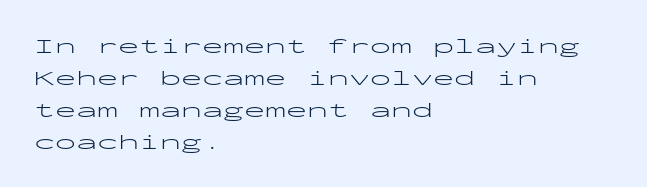
{"italic": "no", "bold": "no", "underline": "no", "align": "left", "line_spacing": "normal", "line_spacing_ratio": 1.52, "letter_spacing": "normal", "letter_spacing_em": 0.0, "glyph_px": 21}
